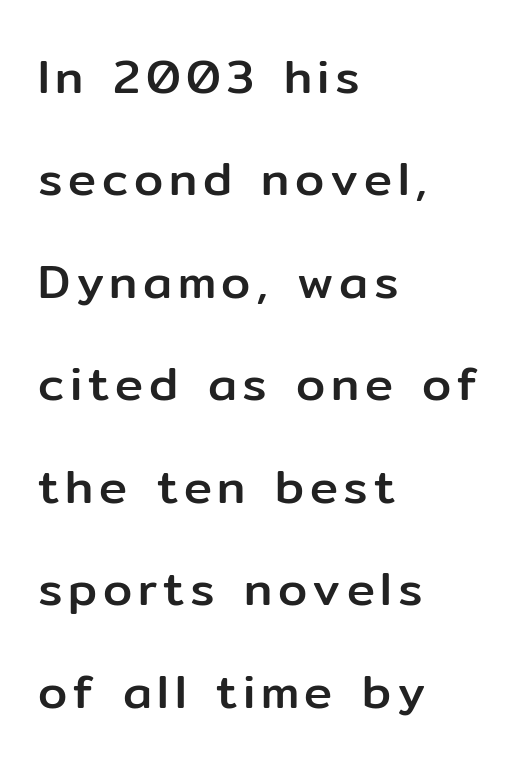
The image shows 47 px sans-serif type, upright; set left-aligned, loose line spacing (2.18x), not underlined; low stroke contrast and a medium x-height.
